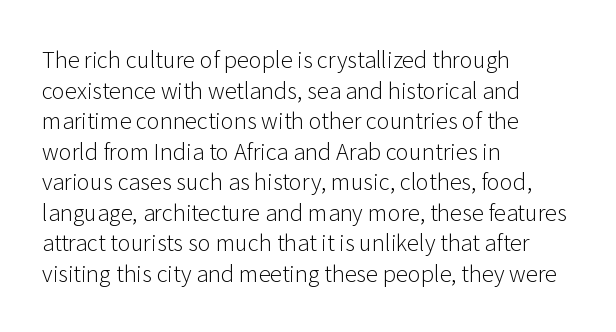
{"italic": "no", "bold": "no", "underline": "no", "align": "left", "line_spacing": "normal", "line_spacing_ratio": 1.39, "letter_spacing": "normal", "letter_spacing_em": 0.0, "glyph_px": 22}
